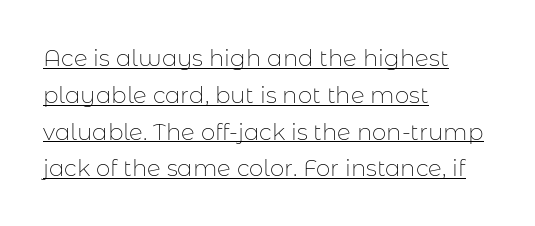
Q: Is the text bold? A: No.
Q: Is the text italic (slanted)? A: No, it is upright.
Q: Is the text underlined? A: Yes.
Q: How is the paragraph aligned? A: Left-aligned.
Q: Is the spacing between letters normal or unusually wide? A: Normal.
Q: Is the spacing between lines tight, normal or loose? A: Normal.
